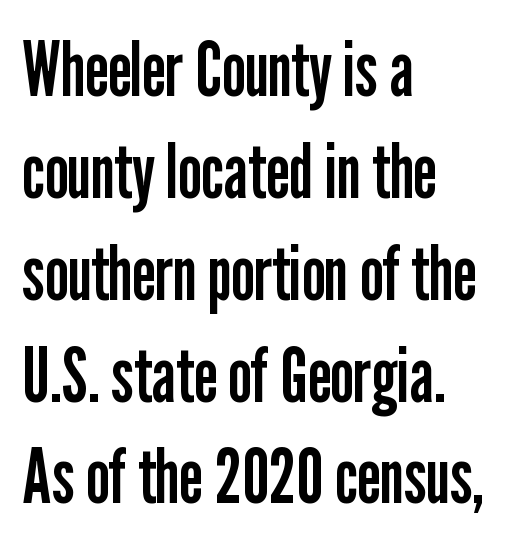
The image shows 76 px regular-weight, condensed sans-serif type, upright; set left-aligned, normal line spacing (1.34x), normal letter spacing, not underlined; low stroke contrast and a medium x-height.
